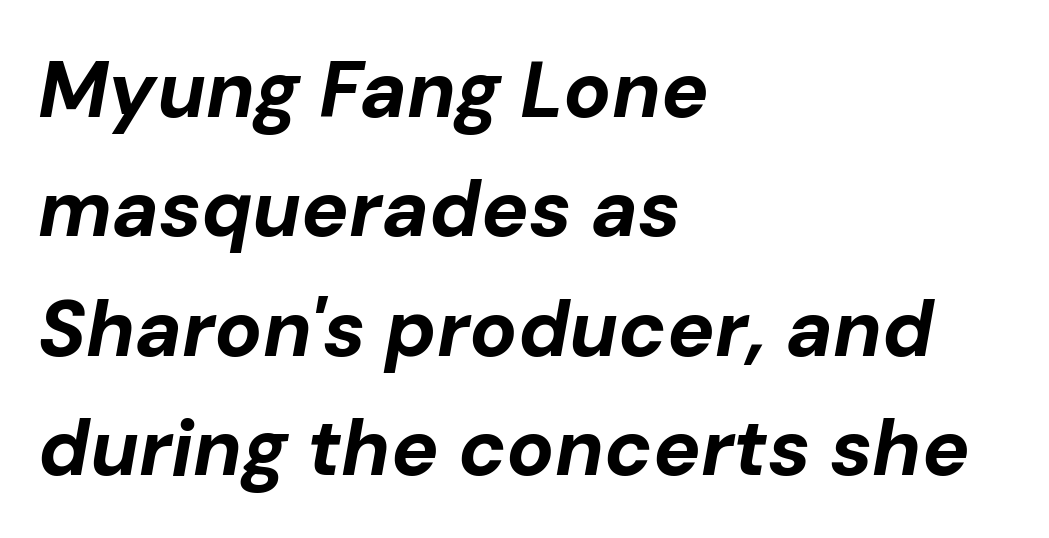
{"italic": "yes", "lean": "right", "slant_degrees": 10, "bold": "yes", "weight": "bold", "width": "normal", "stroke_contrast": "low", "x_height": "medium", "monospaced": "no", "underline": "no", "align": "left", "line_spacing": "normal", "line_spacing_ratio": 1.51, "letter_spacing": "normal", "letter_spacing_em": 0.0, "glyph_px": 79}
